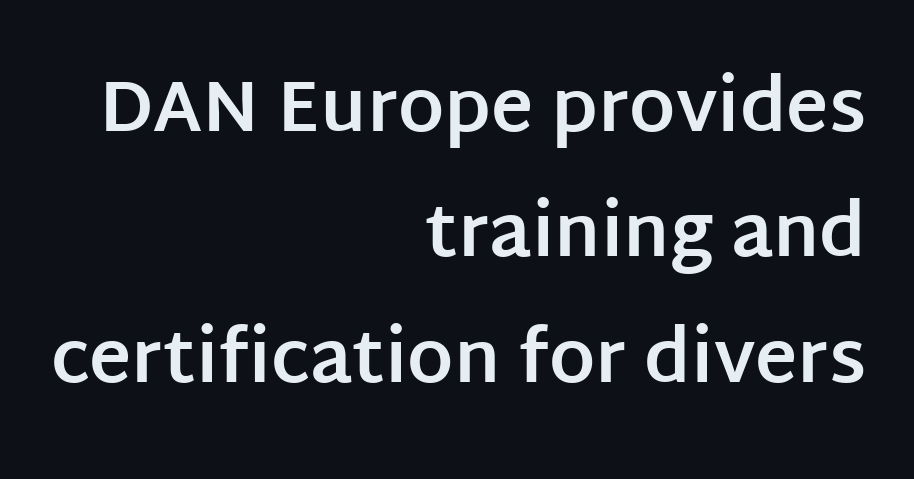
Q: Is the text bold? A: Yes.
Q: Is the text italic (slanted)? A: No, it is upright.
Q: Is the typeface a serif or a sans-serif typeface? A: Sans-serif.
Q: Is the text underlined? A: No.
Q: How is the paragraph aligned? A: Right-aligned.
Q: Is the spacing between letters normal or unusually wide? A: Normal.
Q: Width (condensed, normal, or wide)? A: Normal.
Q: Stroke contrast? A: Low.
Q: x-height? A: Large.
Q: Monospaced? A: No.
